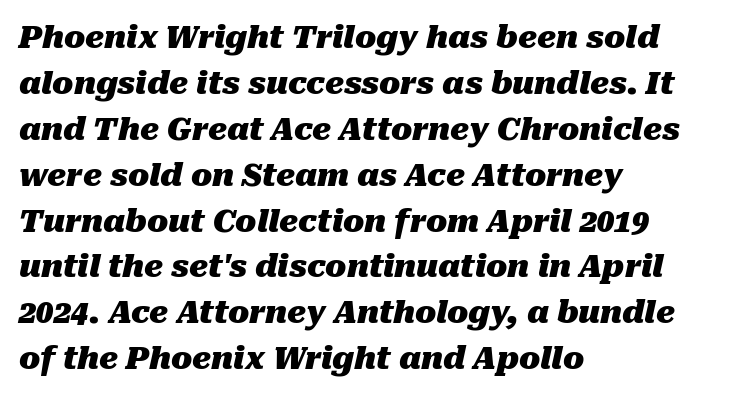
Casual observation: everything's shoved over to the left. Line spacing here is normal. The face used here is proportionally spaced, like ordinary book or web type. Check under the words: just untouched page. There's an unmistakable incline to the writing here.
